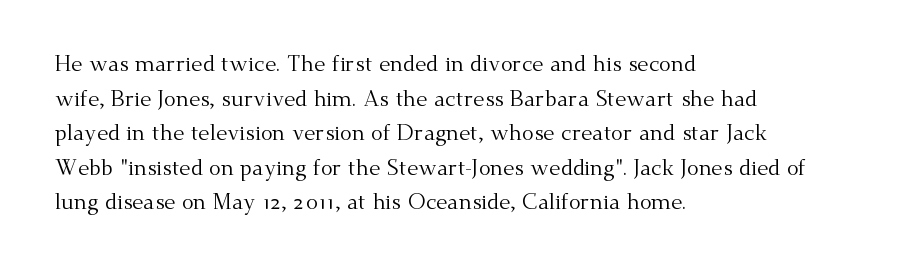
{"italic": "no", "bold": "no", "underline": "no", "align": "left", "line_spacing": "normal", "line_spacing_ratio": 1.57, "letter_spacing": "normal", "letter_spacing_em": 0.0, "glyph_px": 22}
